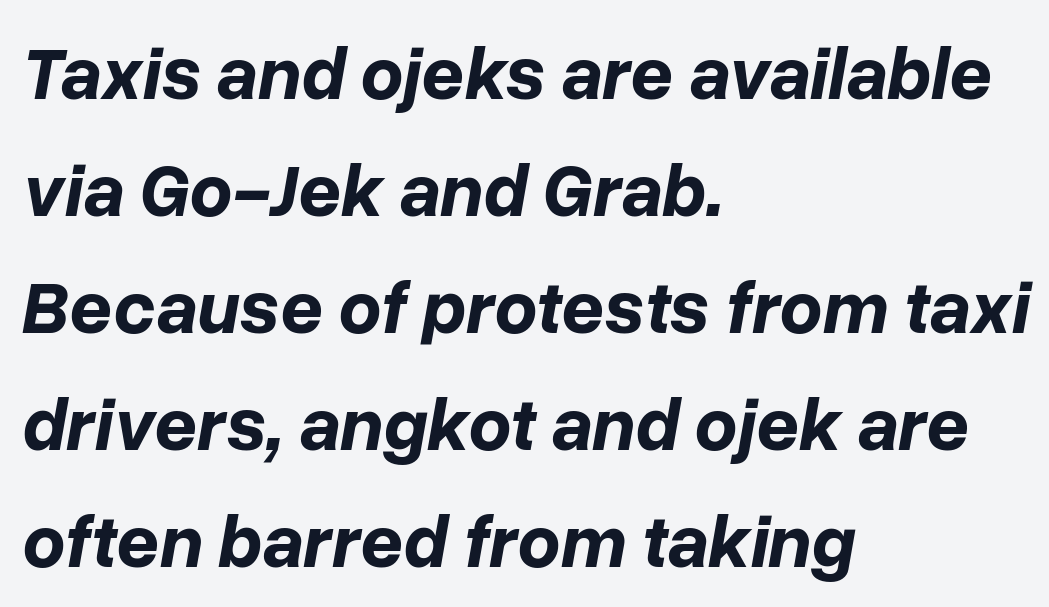
{"italic": "yes", "lean": "right", "slant_degrees": 10, "bold": "yes", "weight": "bold", "width": "normal", "stroke_contrast": "low", "x_height": "medium", "monospaced": "no", "underline": "no", "align": "left", "line_spacing": "normal", "line_spacing_ratio": 1.56, "letter_spacing": "normal", "letter_spacing_em": 0.0, "glyph_px": 75}
